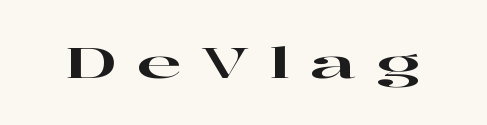
Q: Is the text italic (slanted)? A: No, it is upright.
Q: Is the typeface a serif or a sans-serif typeface? A: Serif.
Q: Is the text underlined? A: No.
Q: Is the spacing between letters normal or unusually wide? A: Unusually wide.
Q: Width (condensed, normal, or wide)? A: Wide.
Q: Stroke contrast? A: High.
Q: x-height? A: Medium.
Q: Monospaced? A: No.
